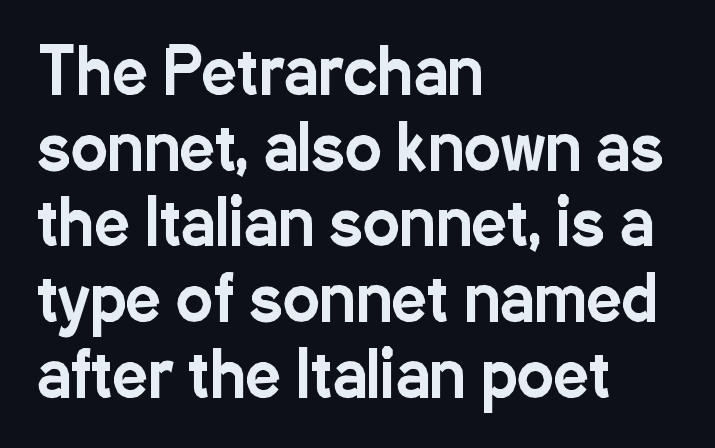
The lines are quadded left. Font category for this specimen: sans-serif. Anything drawn beneath the words? Only blank space. The passage shown is typed in a proportional face where columns would drift. When letters stand straight like this, we call the style roman or upright.
